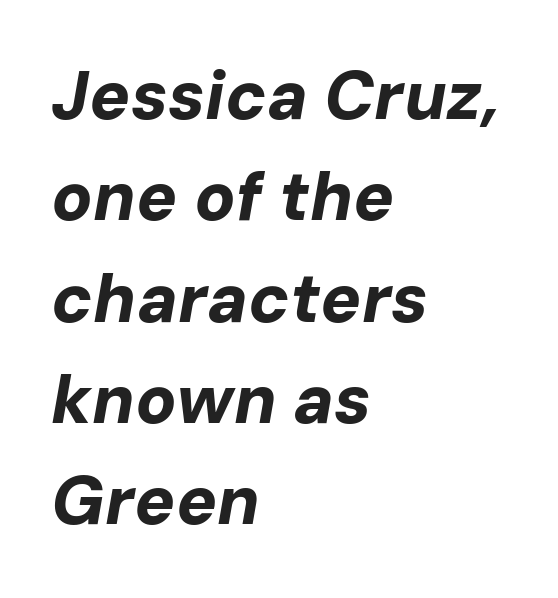
Q: Is the text bold? A: Yes.
Q: Is the text italic (slanted)? A: Yes, it leans right by about 10 degrees.
Q: Is the text underlined? A: No.
Q: How is the paragraph aligned? A: Left-aligned.
Q: Is the spacing between letters normal or unusually wide? A: Normal.
Q: Is the spacing between lines tight, normal or loose? A: Normal.
Q: Width (condensed, normal, or wide)? A: Normal.
Q: Stroke contrast? A: Low.
Q: x-height? A: Medium.
Q: Monospaced? A: No.
